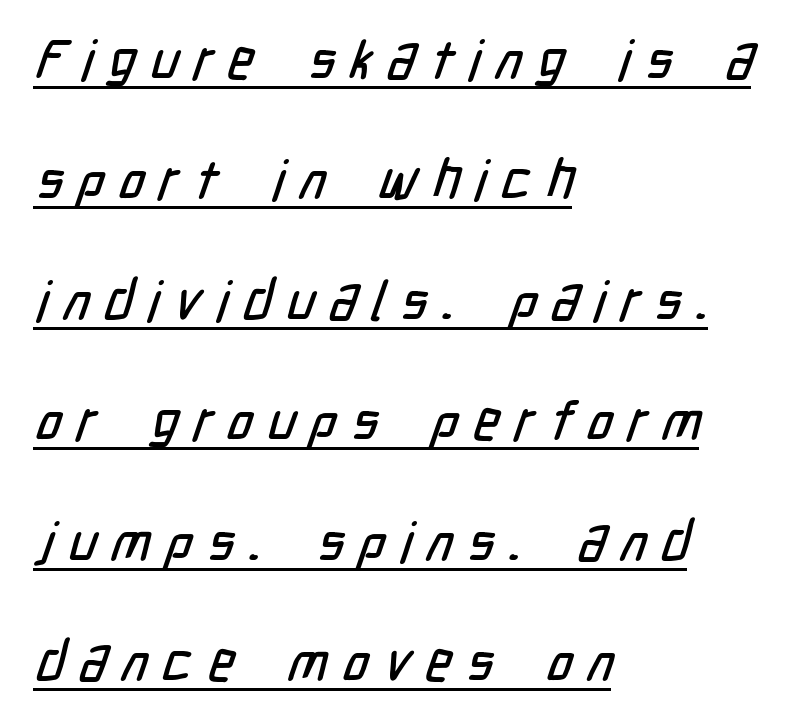
The face used here is proportionally spaced, like ordinary book or web type. The line texture is sparse and dotted thanks to wide tracking. You can see a thin bar hugging the bottom of the glyphs. Every row of glyphs begins at an identical x-position on the left.
